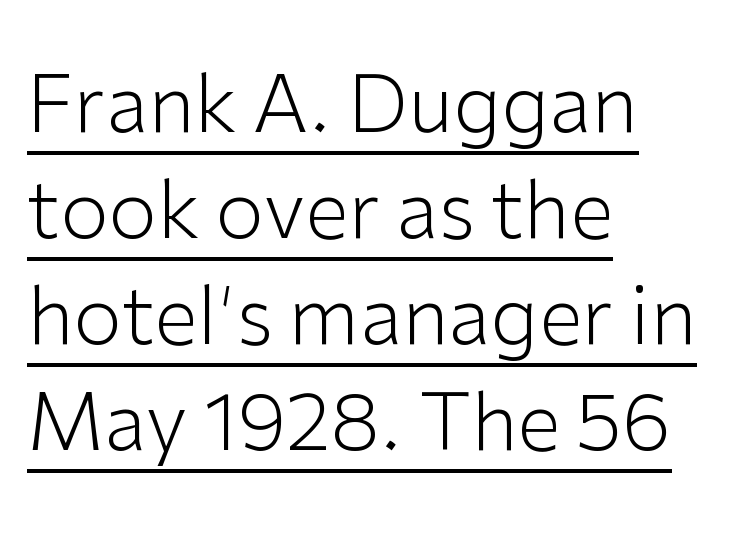
Q: Is the text bold? A: No.
Q: Is the text italic (slanted)? A: No, it is upright.
Q: Is the typeface a serif or a sans-serif typeface? A: Sans-serif.
Q: Is the text underlined? A: Yes.
Q: How is the paragraph aligned? A: Left-aligned.
Q: Is the spacing between letters normal or unusually wide? A: Normal.
Q: Is the spacing between lines tight, normal or loose? A: Normal.
Q: Width (condensed, normal, or wide)? A: Normal.
Q: Stroke contrast? A: Low.
Q: x-height? A: Medium.
Q: Monospaced? A: No.
